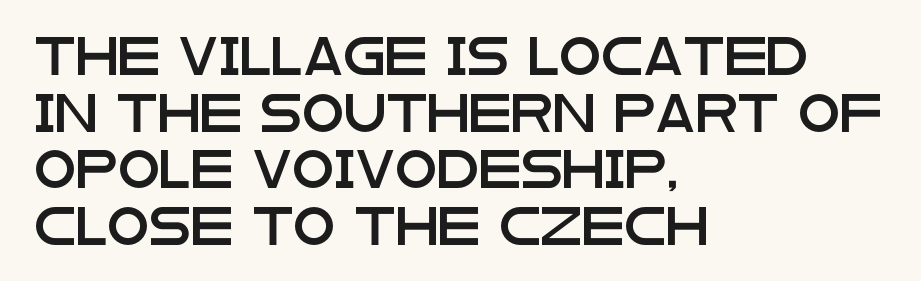
The image shows 38 px wide sans-serif type, upright; set left-aligned, normal line spacing (1.49x), normal letter spacing, not underlined; low stroke contrast and a large x-height.
